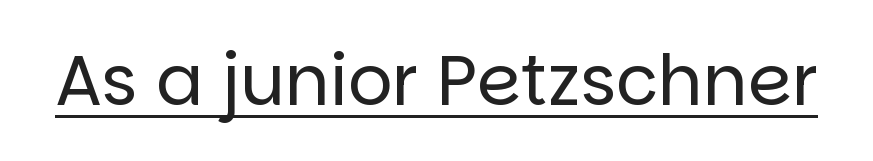
The image shows 70 px regular-weight sans-serif type, upright; set normal letter spacing, underlined; low stroke contrast and a large x-height.
